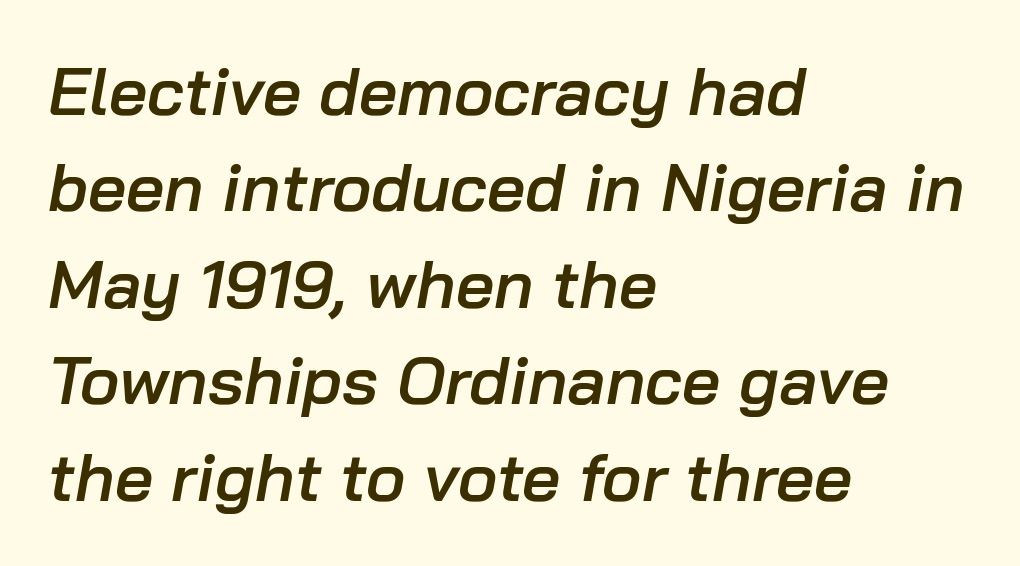
The image shows 67 px semibold type, italic (leaning right); set left-aligned, normal line spacing (1.44x), normal letter spacing, not underlined; low stroke contrast and a medium x-height.
